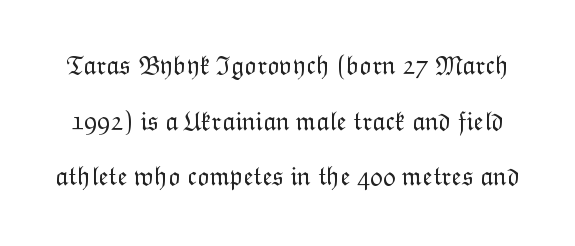
The image shows 26 px text type, upright; set loose line spacing (2.14x), normal letter spacing, not underlined.
